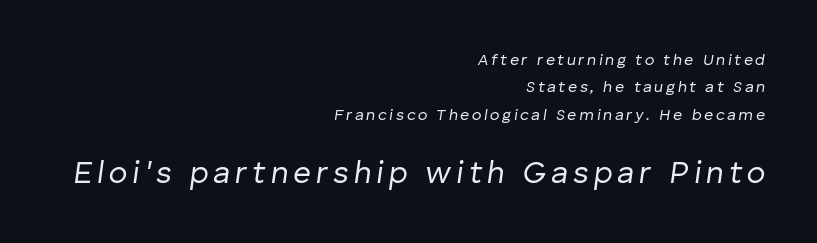
{"italic": "yes", "lean": "right", "slant_degrees": 8, "bold": "no", "weight": "regular", "width": "normal", "stroke_contrast": "low", "x_height": "medium", "monospaced": "no", "underline": "no", "align": "right", "line_spacing_ratio": 1.71, "larger_block": "second", "size_ratio": 1.94, "glyph_px": 31}
